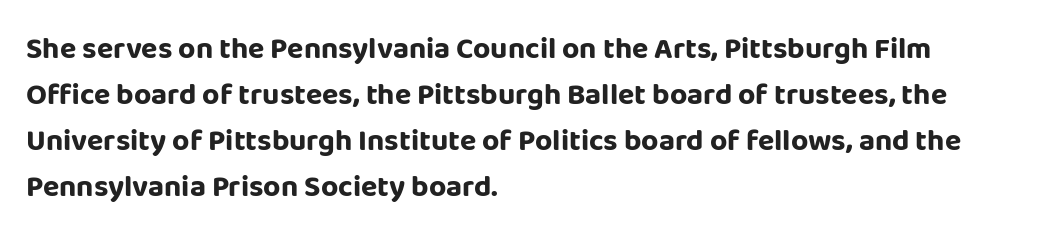
Q: Is the text bold? A: Yes.
Q: Is the text italic (slanted)? A: No, it is upright.
Q: Is the typeface a serif or a sans-serif typeface? A: Sans-serif.
Q: Is the text underlined? A: No.
Q: How is the paragraph aligned? A: Left-aligned.
Q: Is the spacing between letters normal or unusually wide? A: Normal.
Q: Is the spacing between lines tight, normal or loose? A: Normal.
Q: Width (condensed, normal, or wide)? A: Normal.
Q: Stroke contrast? A: Low.
Q: x-height? A: Large.
Q: Monospaced? A: No.
